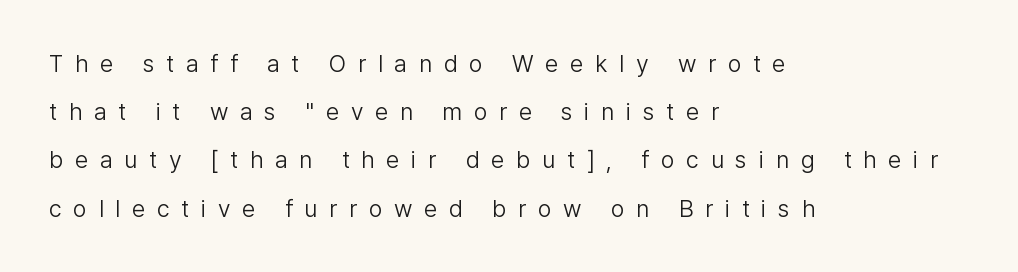
Q: Is the text bold? A: No.
Q: Is the text italic (slanted)? A: No, it is upright.
Q: Is the text underlined? A: No.
Q: How is the paragraph aligned? A: Left-aligned.
Q: Is the spacing between letters normal or unusually wide? A: Unusually wide.
Q: Is the spacing between lines tight, normal or loose? A: Loose.
